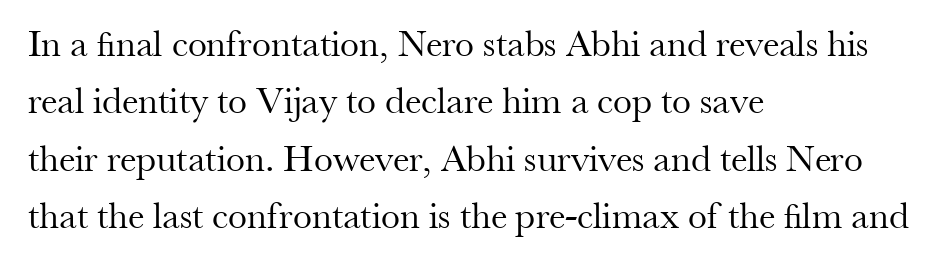
What kind of face is this? One with serifs. Letters rest on an invisible, unmarked baseline. Summary of vertical rhythm: regular, with standard interline spacing. Stroke thickness stays within the range of a standard reading face or lighter. What stands out about the letter spacing? Nothing — it is the standard amount. Do the characters align in a grid? No, the font is proportional.
